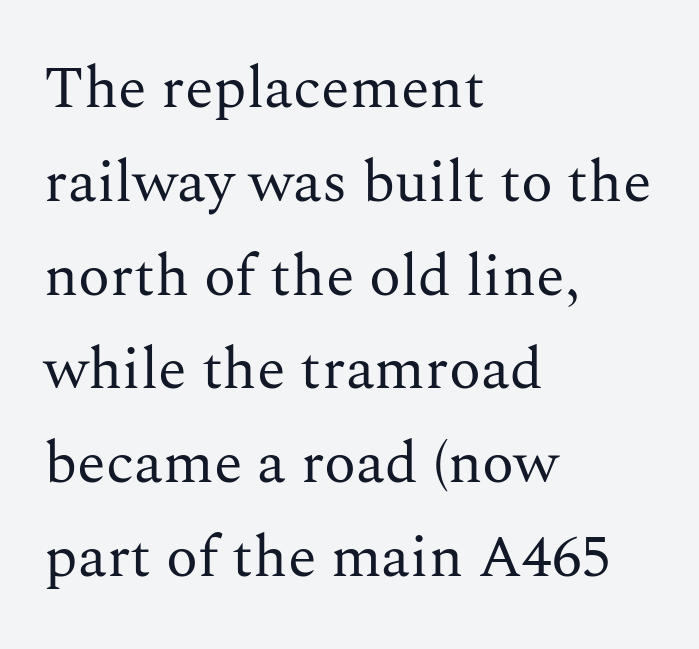
The characters display serif detailing at their extremities. Does the lettering tilt? It doesn't — this is upright. These lines are rendered in a variable-pitch font. Type without underlining. One glance says typical: line gaps are just what's usual. Where is the straight margin? On the left.
